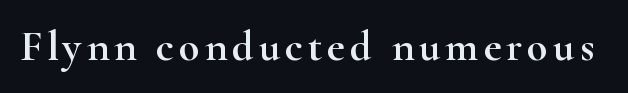
Q: Is the text italic (slanted)? A: No, it is upright.
Q: Is the typeface a serif or a sans-serif typeface? A: Serif.
Q: Is the text underlined? A: No.
Q: Width (condensed, normal, or wide)? A: Wide.
Q: Stroke contrast? A: High.
Q: x-height? A: Small.
Q: Monospaced? A: No.
